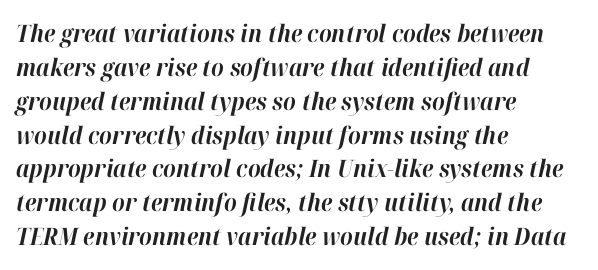
Q: Is the text bold? A: Yes.
Q: Is the text italic (slanted)? A: Yes, it leans right by about 12 degrees.
Q: Is the text underlined? A: No.
Q: How is the paragraph aligned? A: Left-aligned.
Q: Is the spacing between letters normal or unusually wide? A: Normal.
Q: Is the spacing between lines tight, normal or loose? A: Normal.
